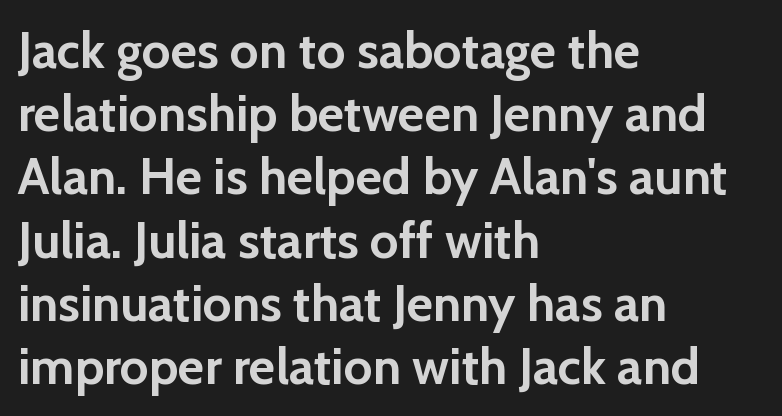
{"serif": "no", "italic": "no", "bold": "yes", "weight": "semibold", "width": "normal", "stroke_contrast": "low", "x_height": "medium", "monospaced": "no", "underline": "no", "align": "left", "line_spacing_ratio": 1.24, "letter_spacing": "normal", "letter_spacing_em": 0.0, "glyph_px": 51}
